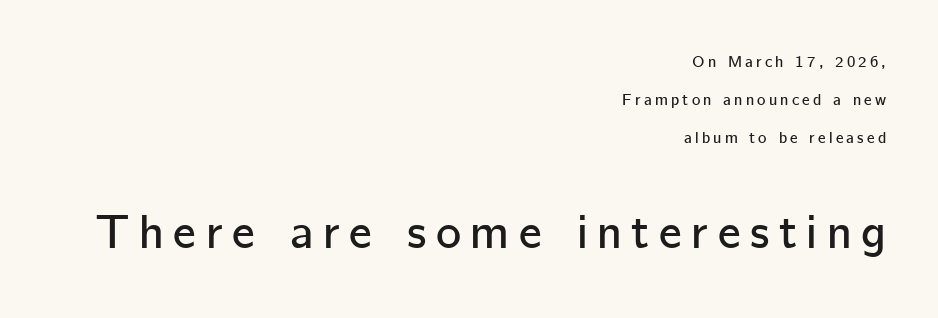
Q: Is the text italic (slanted)? A: No, it is upright.
Q: Is the typeface a serif or a sans-serif typeface? A: Sans-serif.
Q: Is the text underlined? A: No.
Q: How is the paragraph aligned? A: Right-aligned.
Q: Is the spacing between letters normal or unusually wide? A: Unusually wide.
Q: Is the spacing between lines tight, normal or loose? A: Loose.
Q: Which block of text is set in a larger size, the first (top) or the second (bottom)? A: The second (bottom) one.
Q: Width (condensed, normal, or wide)? A: Normal.
Q: Stroke contrast? A: Low.
Q: x-height? A: Medium.
Q: Monospaced? A: No.
